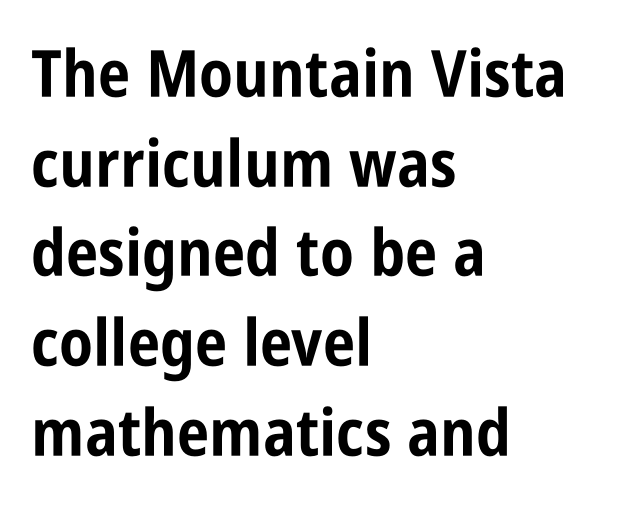
The image shows 65 px bold, condensed sans-serif type, upright; set left-aligned, normal line spacing (1.38x), normal letter spacing, not underlined; low stroke contrast and a large x-height.
